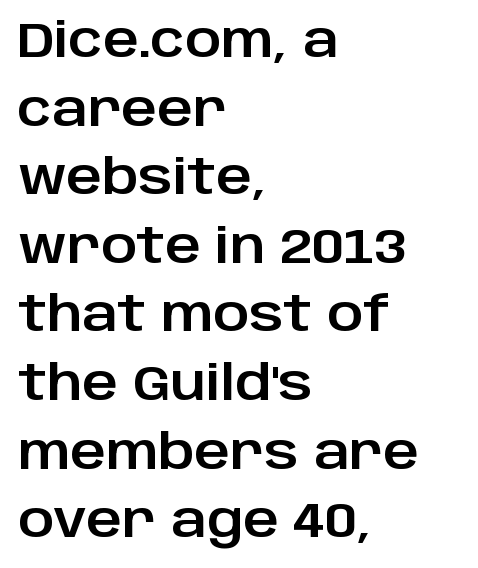
{"serif": "no", "italic": "no", "width": "normal", "stroke_contrast": "low", "x_height": "large", "monospaced": "no", "underline": "no", "align": "left", "line_spacing": "normal", "line_spacing_ratio": 1.4, "letter_spacing": "normal", "letter_spacing_em": 0.0, "glyph_px": 49}
